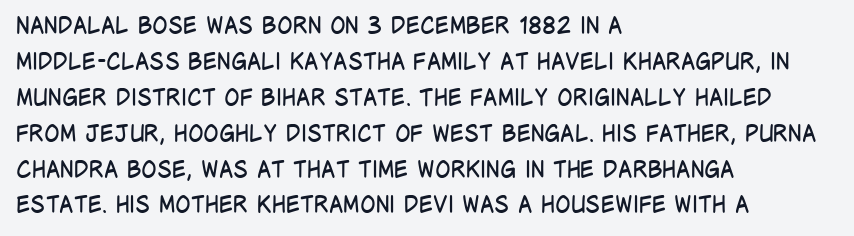
The image shows 23 px text type, upright; set left-aligned, normal line spacing (1.56x), normal letter spacing, not underlined.
